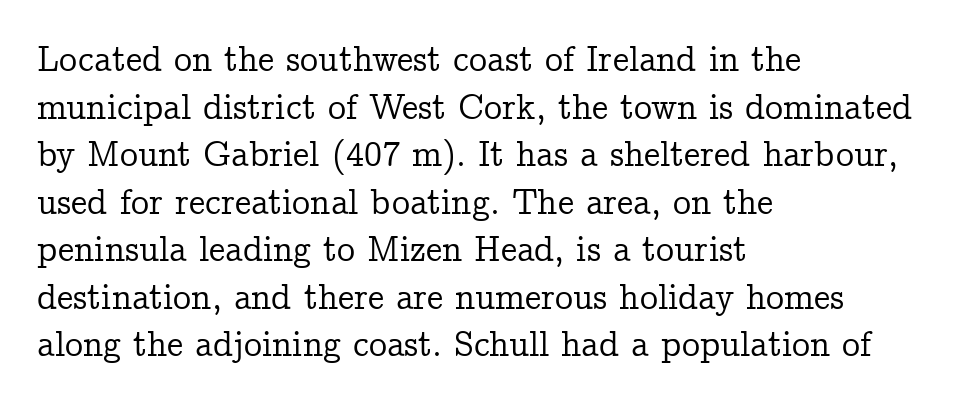
The font family rendered here belongs to the serif group. The passage shown is typed in a proportional face where columns would drift. There is no visible air inserted between adjacent glyphs. Summary of vertical rhythm: regular, with standard interline spacing.
